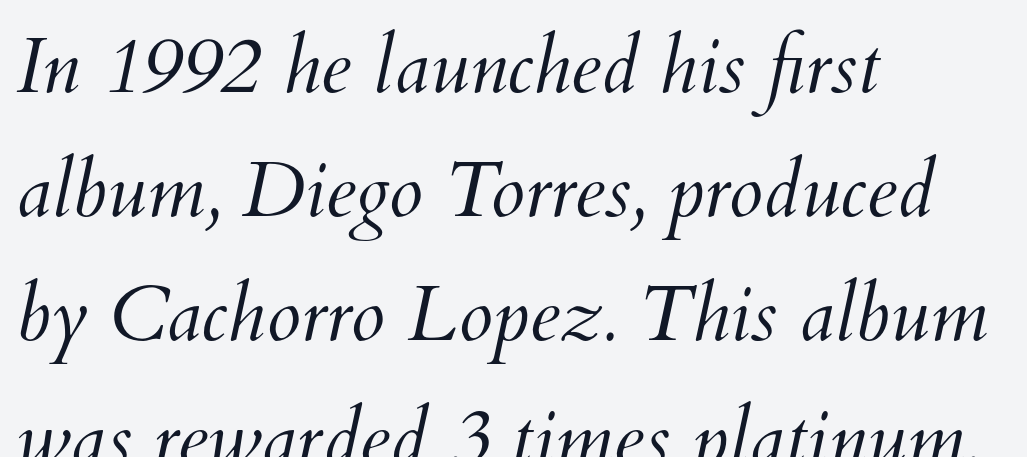
Q: Is the text bold? A: No.
Q: Is the text underlined? A: No.
Q: How is the paragraph aligned? A: Left-aligned.
Q: Is the spacing between letters normal or unusually wide? A: Normal.
Q: Is the spacing between lines tight, normal or loose? A: Normal.
Q: Width (condensed, normal, or wide)? A: Normal.
Q: Stroke contrast? A: Medium.
Q: x-height? A: Small.
Q: Monospaced? A: No.
